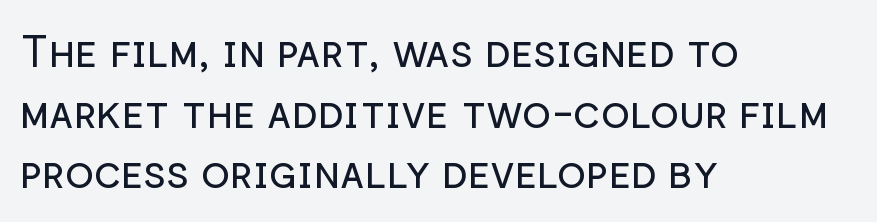
Q: Is the text bold? A: No.
Q: Is the text italic (slanted)? A: No, it is upright.
Q: Is the typeface a serif or a sans-serif typeface? A: Sans-serif.
Q: Is the text underlined? A: No.
Q: How is the paragraph aligned? A: Left-aligned.
Q: Is the spacing between letters normal or unusually wide? A: Normal.
Q: Is the spacing between lines tight, normal or loose? A: Normal.
Q: Width (condensed, normal, or wide)? A: Normal.
Q: Stroke contrast? A: Low.
Q: x-height? A: Medium.
Q: Monospaced? A: No.
